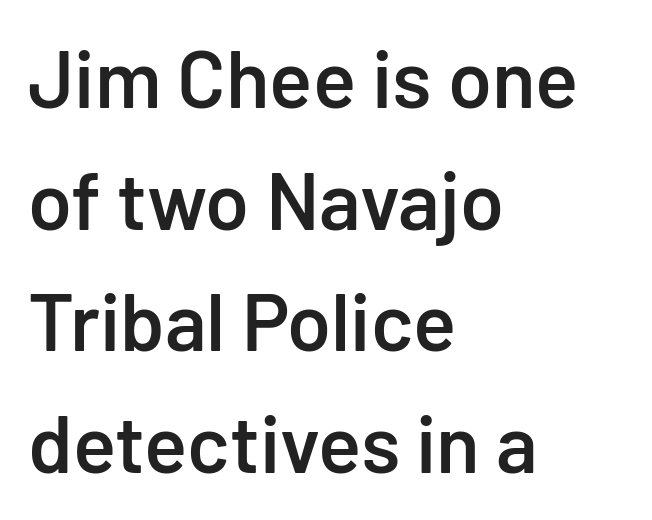
Q: Is the text bold? A: Semi-bold.
Q: Is the text italic (slanted)? A: No, it is upright.
Q: Is the typeface a serif or a sans-serif typeface? A: Sans-serif.
Q: Is the text underlined? A: No.
Q: How is the paragraph aligned? A: Left-aligned.
Q: Is the spacing between letters normal or unusually wide? A: Normal.
Q: Is the spacing between lines tight, normal or loose? A: Normal.
Q: Width (condensed, normal, or wide)? A: Normal.
Q: Stroke contrast? A: Low.
Q: x-height? A: Medium.
Q: Monospaced? A: No.
